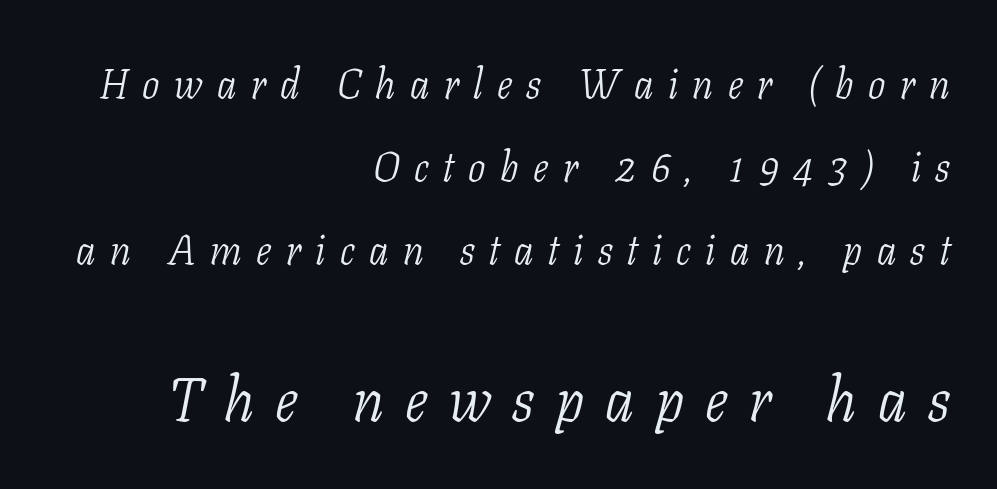
Glyph-to-glyph distance is far greater than everyday printed text. Compared with a typical body face, this is equally light or lighter still. Decoration check: the copy has no underline. These two chunks differ in scale, with the bottom chunk taking the larger measure. If you drew a ruler down the right edge, every line would touch it. Would a proofreader flag this as italicized? Yes.
